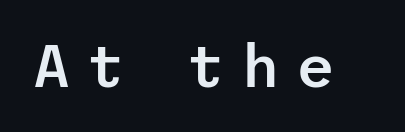
The image shows 60 px semibold sans-serif type, upright; set unusually wide letter spacing (+0.26 em), not underlined; low stroke contrast and a medium x-height.
